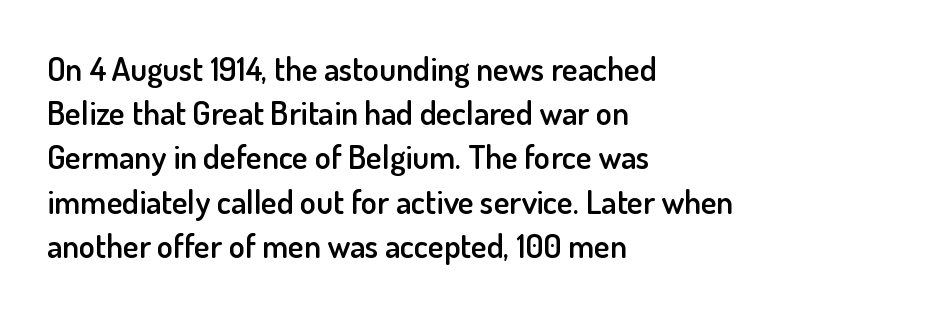
The image shows 33 px semibold sans-serif type, upright; set left-aligned, normal line spacing (1.34x), normal letter spacing, not underlined; low stroke contrast and a small x-height.
